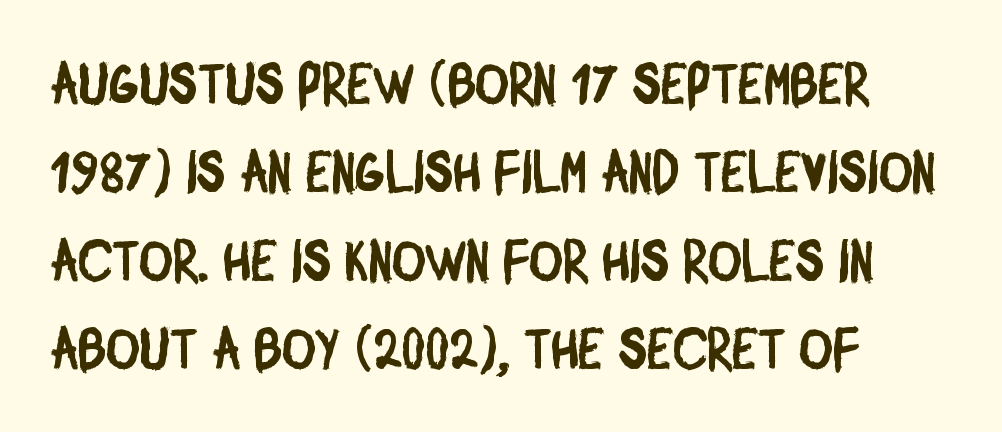
{"serif": "no", "width": "condensed", "stroke_contrast": "low", "x_height": "large", "monospaced": "no", "underline": "no", "align": "left", "line_spacing": "normal", "line_spacing_ratio": 1.55, "letter_spacing": "normal", "letter_spacing_em": 0.0, "glyph_px": 57}
